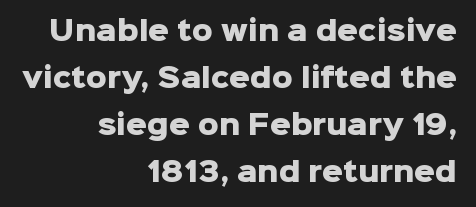
{"italic": "no", "bold": "yes", "underline": "no", "align": "right", "line_spacing_ratio": 1.81, "letter_spacing": "normal", "letter_spacing_em": 0.0, "glyph_px": 26}
